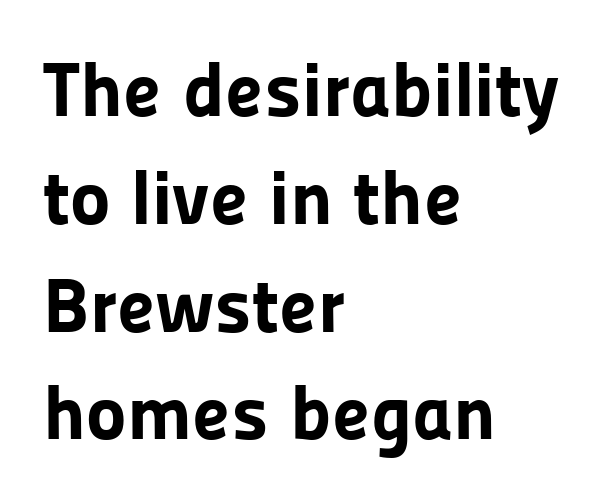
{"serif": "no", "italic": "no", "bold": "yes", "weight": "bold", "width": "normal", "stroke_contrast": "low", "x_height": "medium", "monospaced": "no", "underline": "no", "align": "left", "line_spacing": "normal", "line_spacing_ratio": 1.4, "letter_spacing": "normal", "letter_spacing_em": 0.0, "glyph_px": 77}
